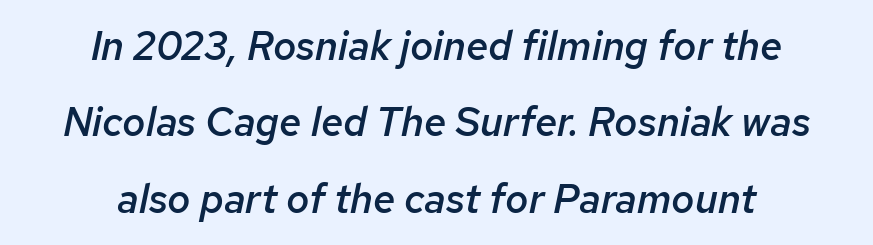
{"italic": "yes", "lean": "right", "slant_degrees": 12, "bold": "semi", "weight": "semibold", "width": "normal", "stroke_contrast": "low", "x_height": "medium", "monospaced": "no", "underline": "no", "align": "center", "line_spacing": "loose", "line_spacing_ratio": 1.91, "letter_spacing": "normal", "letter_spacing_em": 0.0, "glyph_px": 40}
